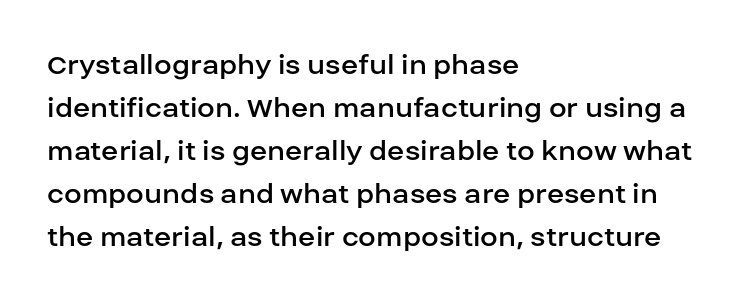
Is the type heavy? It reads as light-to-regular instead. Plain, unruled lines of type. Leftover space on each line is placed entirely after the last word. Tall strokes in this sample are plumb rather than angled. Here the designer chose a conventional face with non-uniform glyph widths. Glyph-to-glyph distance matches everyday printed text.
